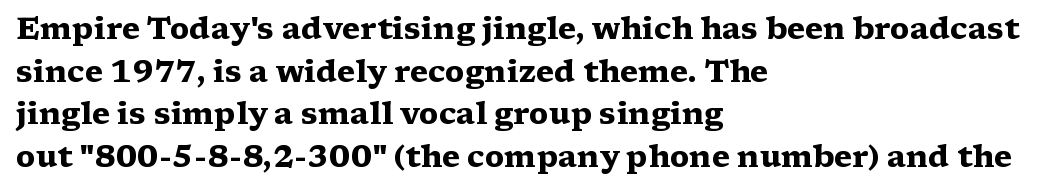
Unlike a clean sans, this face finishes its strokes with serifs. Italic? Not at all — the glyphs are vertical. Looks like regular typesetting: each glyph gets only the width it needs. The glyphs have the mass of a bold cut. These lines are set flush left with a ragged right edge. The designer left line spacing at the default.
